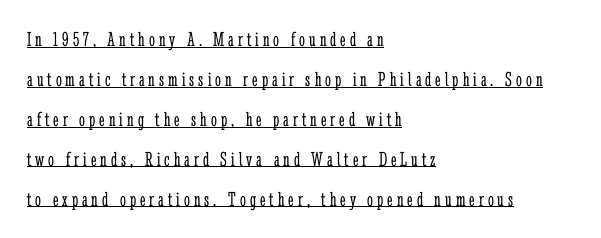
Q: Is the text bold? A: No.
Q: Is the text italic (slanted)? A: No, it is upright.
Q: Is the text underlined? A: Yes.
Q: How is the paragraph aligned? A: Left-aligned.
Q: Is the spacing between lines tight, normal or loose? A: Loose.
